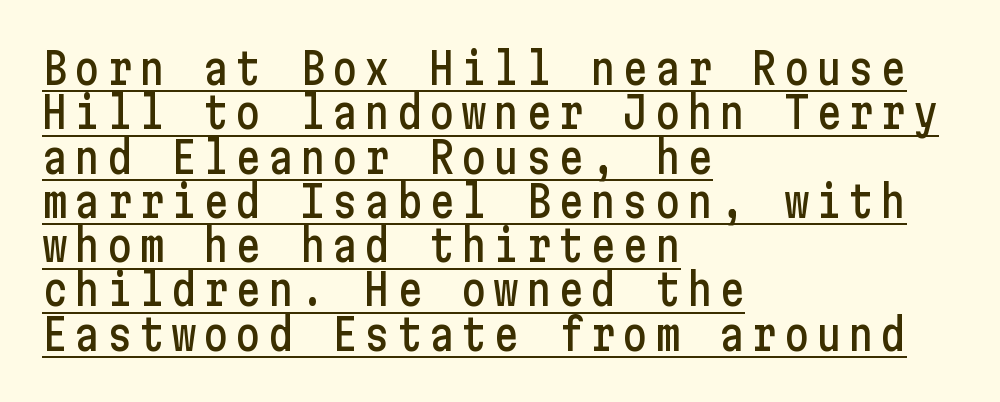
Q: Is the text italic (slanted)? A: No, it is upright.
Q: Is the typeface a serif or a sans-serif typeface? A: Sans-serif.
Q: Is the text underlined? A: Yes.
Q: How is the paragraph aligned? A: Left-aligned.
Q: Is the spacing between lines tight, normal or loose? A: Tight.
Q: Width (condensed, normal, or wide)? A: Condensed.
Q: Stroke contrast? A: Low.
Q: x-height? A: Medium.
